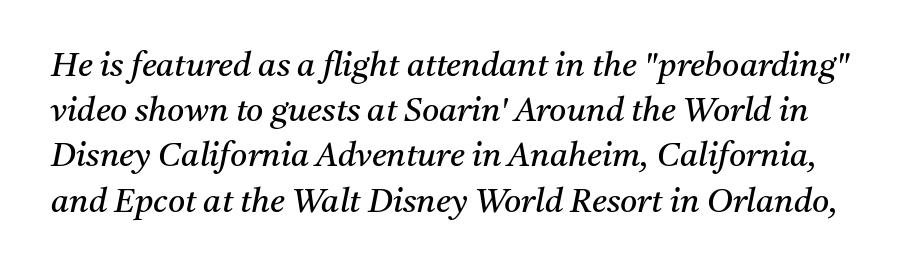
Q: Is the text bold? A: No.
Q: Is the text italic (slanted)? A: Yes, it leans right by about 11 degrees.
Q: Is the typeface a serif or a sans-serif typeface? A: Serif.
Q: Is the text underlined? A: No.
Q: Is the spacing between letters normal or unusually wide? A: Normal.
Q: Is the spacing between lines tight, normal or loose? A: Normal.
Q: Width (condensed, normal, or wide)? A: Normal.
Q: Stroke contrast? A: Medium.
Q: x-height? A: Medium.
Q: Monospaced? A: No.
